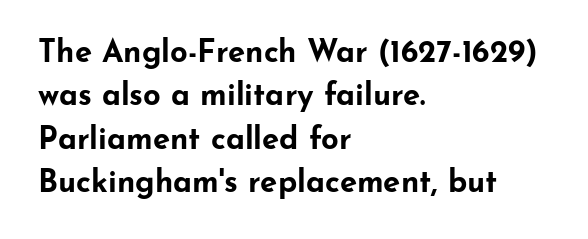
The image shows 31 px bold, wide sans-serif type, upright; set left-aligned, normal line spacing (1.4x), normal letter spacing, not underlined; low stroke contrast and a small x-height.
